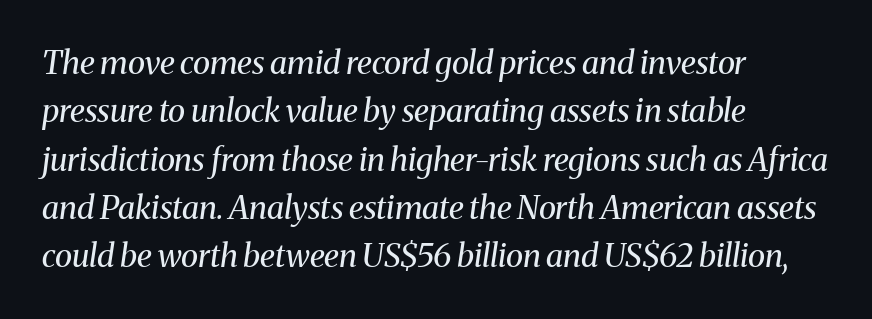
{"serif": "yes", "italic": "yes", "lean": "right", "slant_degrees": 8, "bold": "no", "weight": "regular", "width": "normal", "stroke_contrast": "medium", "x_height": "medium", "monospaced": "no", "underline": "no", "align": "left", "line_spacing": "normal", "line_spacing_ratio": 1.51, "letter_spacing": "normal", "letter_spacing_em": 0.0, "glyph_px": 32}
